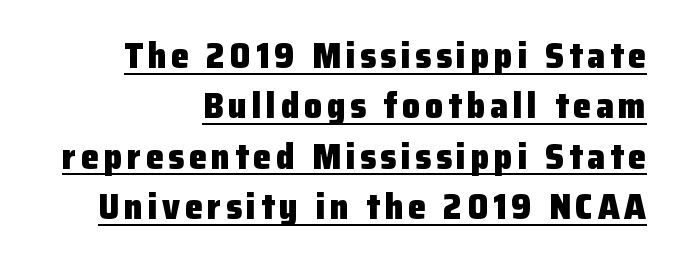
Q: Is the text bold? A: Yes.
Q: Is the text italic (slanted)? A: No, it is upright.
Q: Is the typeface a serif or a sans-serif typeface? A: Sans-serif.
Q: Is the text underlined? A: Yes.
Q: How is the paragraph aligned? A: Right-aligned.
Q: Is the spacing between lines tight, normal or loose? A: Normal.
Q: Width (condensed, normal, or wide)? A: Normal.
Q: Stroke contrast? A: Low.
Q: x-height? A: Medium.
Q: Monospaced? A: No.
